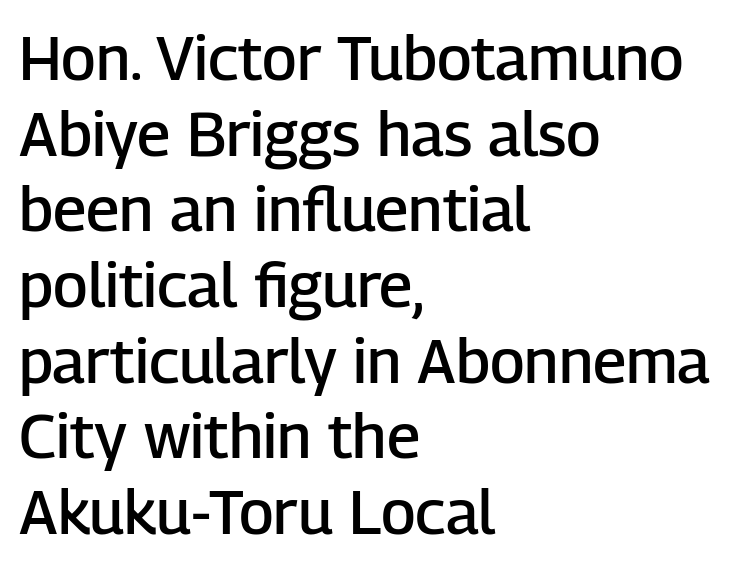
Q: Is the text bold? A: Semi-bold.
Q: Is the text italic (slanted)? A: No, it is upright.
Q: Is the typeface a serif or a sans-serif typeface? A: Sans-serif.
Q: Is the text underlined? A: No.
Q: How is the paragraph aligned? A: Left-aligned.
Q: Is the spacing between letters normal or unusually wide? A: Normal.
Q: Width (condensed, normal, or wide)? A: Normal.
Q: Stroke contrast? A: Low.
Q: x-height? A: Medium.
Q: Monospaced? A: No.
